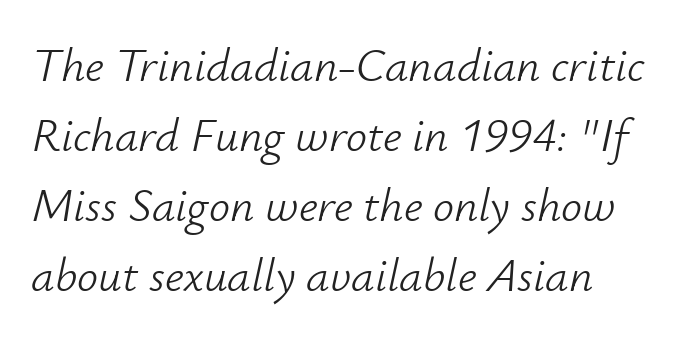
This sample uses an oblique cut, with every glyph tilted off the vertical. Letters have the restrained weight of plain body copy at most. Letter spacing: default. Character widths vary here, with narrow letters taking less room than wide ones. The designer left line spacing at the default. The strip under each line holds only bare page.
